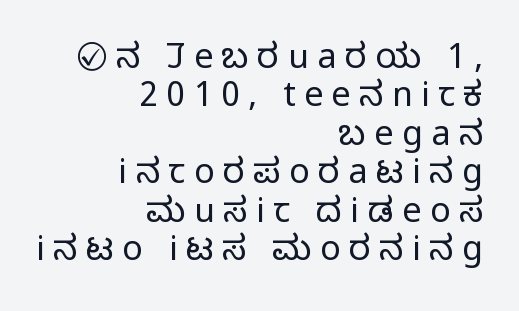
Q: Is the text bold? A: No.
Q: Is the text italic (slanted)? A: No, it is upright.
Q: Is the typeface a serif or a sans-serif typeface? A: Sans-serif.
Q: Is the text underlined? A: No.
Q: How is the paragraph aligned? A: Right-aligned.
Q: Is the spacing between letters normal or unusually wide? A: Unusually wide.
Q: Is the spacing between lines tight, normal or loose? A: Tight.
Q: Width (condensed, normal, or wide)? A: Condensed.
Q: Stroke contrast? A: Low.
Q: x-height? A: Large.
Q: Monospaced? A: No.
